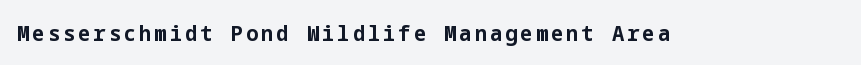
Weight check: bold — yes, fully. Rule under the text: the space is simply empty. Quick note: not italic, upright.
